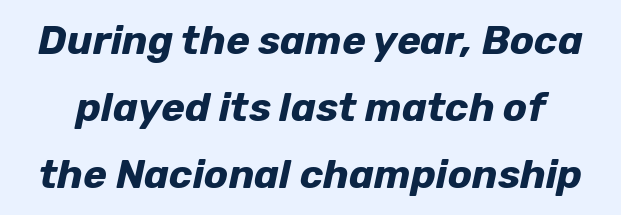
The image shows 40 px bold type, italic (leaning right); set normal line spacing (1.68x), normal letter spacing, not underlined; low stroke contrast and a medium x-height.
